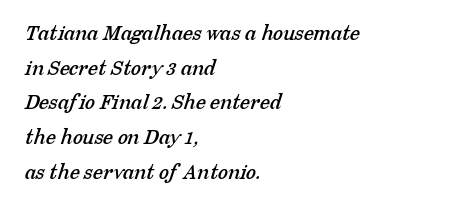
{"underline": "no", "align": "left", "line_spacing": "normal", "line_spacing_ratio": 1.51, "letter_spacing": "normal", "letter_spacing_em": 0.0, "glyph_px": 23}
